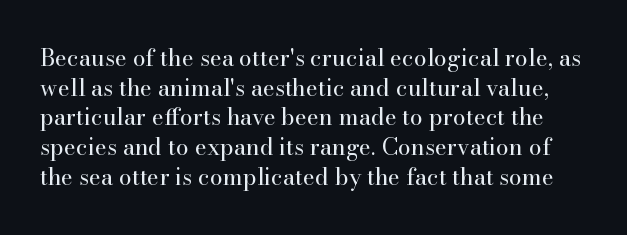
Bare-footed words on every line. The rows are spaced the way most documents space them. The lettering holds an erect, upright posture throughout. The face looks like a standard text weight, possibly lighter. Does extra space separate the letters? No, they use regular spacing.
